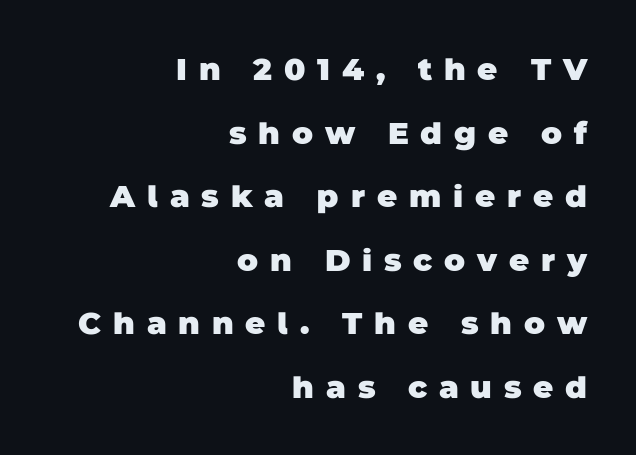
Q: Is the text bold? A: Yes.
Q: Is the typeface a serif or a sans-serif typeface? A: Sans-serif.
Q: Is the text underlined? A: No.
Q: How is the paragraph aligned? A: Right-aligned.
Q: Is the spacing between letters normal or unusually wide? A: Unusually wide.
Q: Is the spacing between lines tight, normal or loose? A: Loose.
Q: Width (condensed, normal, or wide)? A: Normal.
Q: Stroke contrast? A: Low.
Q: x-height? A: Large.
Q: Monospaced? A: No.
